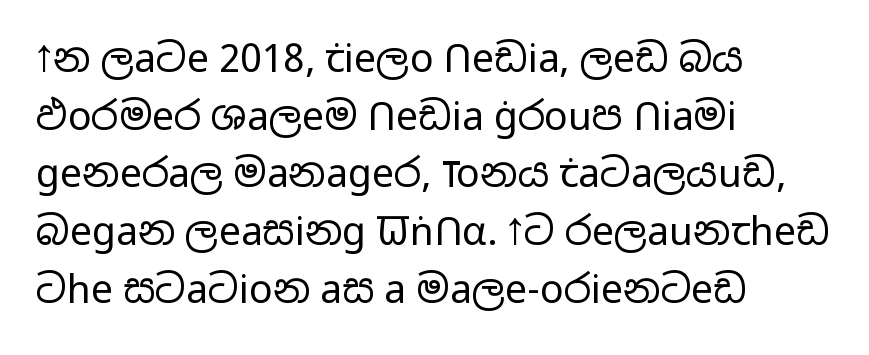
The image shows 39 px regular-weight, wide sans-serif type, upright; set left-aligned, normal line spacing (1.48x), normal letter spacing, not underlined; low stroke contrast and a medium x-height.
